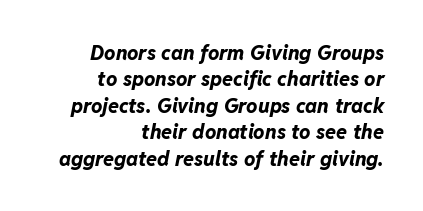
The image shows 20 px bold type, italic (leaning right); set right-aligned, normal line spacing (1.32x), normal letter spacing, not underlined.
